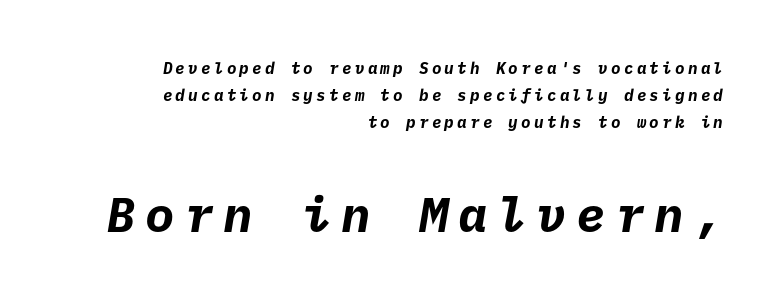
{"serif": "no", "bold": "yes", "weight": "bold", "width": "normal", "stroke_contrast": "low", "x_height": "medium", "underline": "no", "align": "right", "line_spacing": "normal", "line_spacing_ratio": 1.7, "letter_spacing": "wide", "letter_spacing_em": 0.2, "larger_block": "second", "size_ratio": 3.06, "glyph_px": 49}
